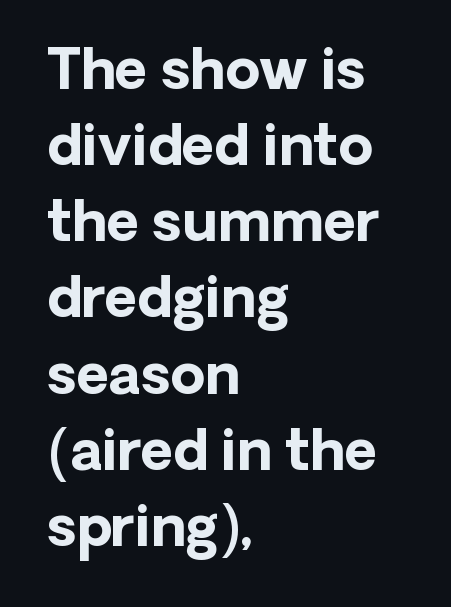
Q: Is the text bold? A: Yes.
Q: Is the text italic (slanted)? A: No, it is upright.
Q: Is the typeface a serif or a sans-serif typeface? A: Sans-serif.
Q: Is the text underlined? A: No.
Q: How is the paragraph aligned? A: Left-aligned.
Q: Is the spacing between letters normal or unusually wide? A: Normal.
Q: Is the spacing between lines tight, normal or loose? A: Normal.
Q: Width (condensed, normal, or wide)? A: Normal.
Q: Stroke contrast? A: Low.
Q: x-height? A: Medium.
Q: Monospaced? A: No.
